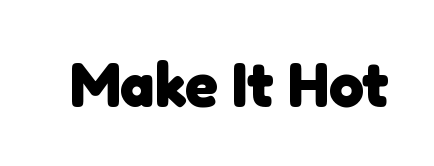
The image shows 62 px heavy sans-serif type; set normal letter spacing, not underlined; low stroke contrast and a medium x-height.
